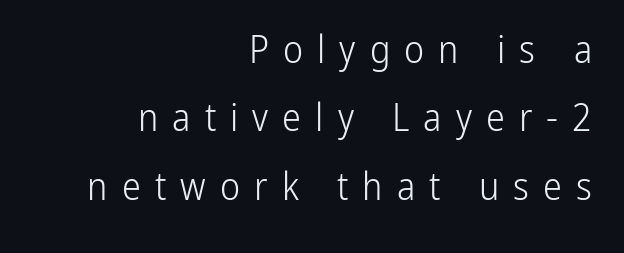
Q: Is the text bold? A: No.
Q: Is the text italic (slanted)? A: No, it is upright.
Q: Is the typeface a serif or a sans-serif typeface? A: Sans-serif.
Q: Is the text underlined? A: No.
Q: How is the paragraph aligned? A: Right-aligned.
Q: Is the spacing between letters normal or unusually wide? A: Unusually wide.
Q: Width (condensed, normal, or wide)? A: Condensed.
Q: Stroke contrast? A: Low.
Q: x-height? A: Medium.
Q: Monospaced? A: No.
